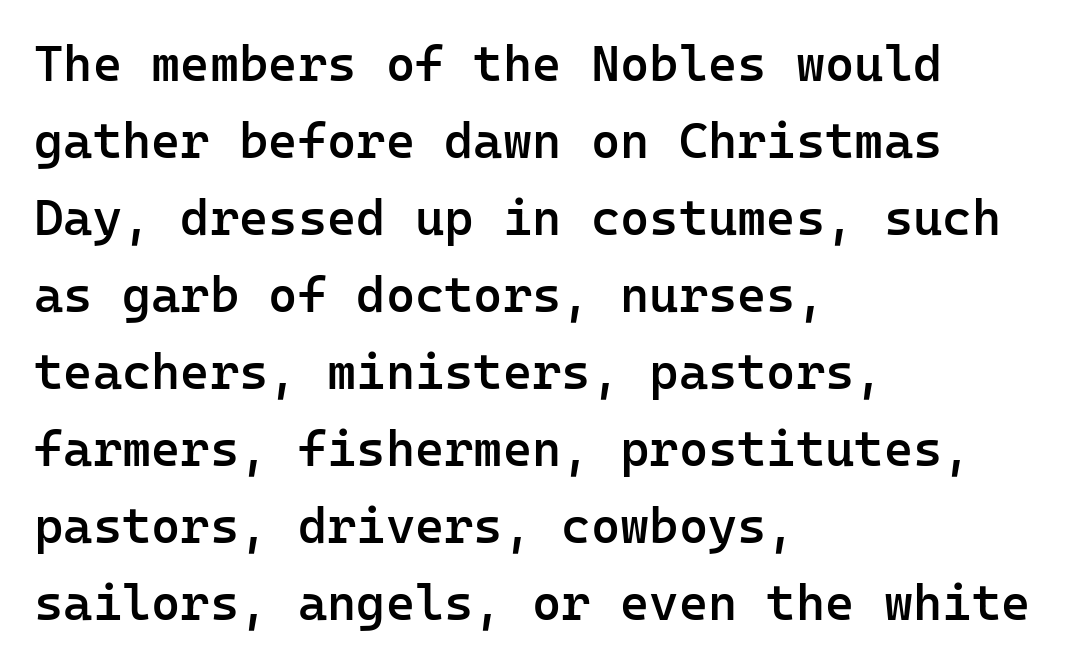
What's the leading like? Ordinary, nothing unusual. Emphasis by weight is partial: semibold. A student would call this left alignment; a typographer would say flush left, rag right. Descenders are the only things crossing below the line. The type family on display is of the sans-serif kind.
